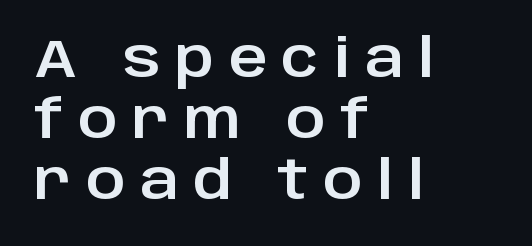
The image shows 53 px sans-serif type, upright; set left-aligned, tight line spacing (1.15x), unusually wide letter spacing (+0.28 em), not underlined; low stroke contrast and a large x-height.
